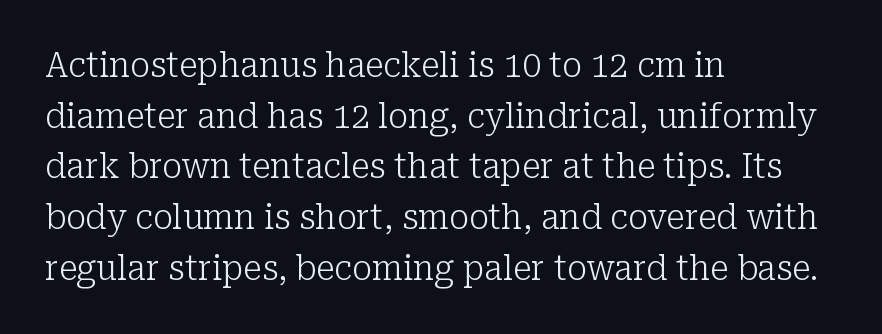
{"serif": "yes", "italic": "no", "bold": "no", "weight": "light", "width": "normal", "stroke_contrast": "low", "x_height": "medium", "monospaced": "no", "underline": "no", "align": "left", "line_spacing": "normal", "line_spacing_ratio": 1.49, "letter_spacing": "normal", "letter_spacing_em": 0.0, "glyph_px": 34}
